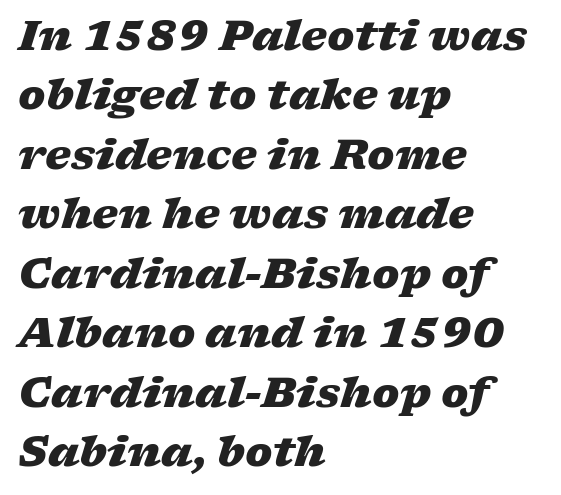
{"italic": "yes", "lean": "right", "slant_degrees": 17, "bold": "yes", "weight": "heavy", "width": "wide", "stroke_contrast": "low", "x_height": "medium", "monospaced": "no", "underline": "no", "align": "left", "line_spacing": "normal", "line_spacing_ratio": 1.45, "letter_spacing": "normal", "letter_spacing_em": 0.0, "glyph_px": 41}
